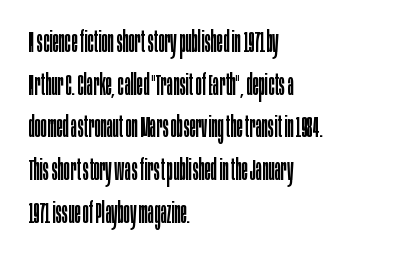
Q: Is the text bold? A: No.
Q: Is the text italic (slanted)? A: No, it is upright.
Q: Is the typeface a serif or a sans-serif typeface? A: Sans-serif.
Q: Is the text underlined? A: No.
Q: How is the paragraph aligned? A: Left-aligned.
Q: Is the spacing between letters normal or unusually wide? A: Normal.
Q: Is the spacing between lines tight, normal or loose? A: Normal.
Q: Width (condensed, normal, or wide)? A: Condensed.
Q: Stroke contrast? A: Low.
Q: x-height? A: Large.
Q: Monospaced? A: No.
